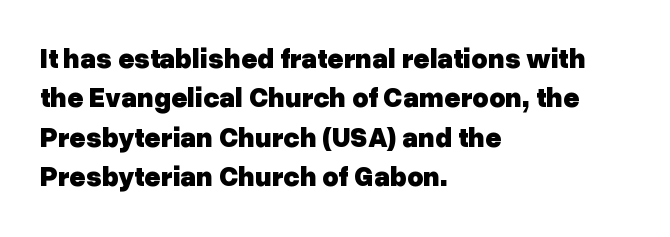
The image shows 28 px heavy sans-serif type, upright; set left-aligned, normal line spacing (1.41x), normal letter spacing, not underlined; low stroke contrast and a medium x-height.
